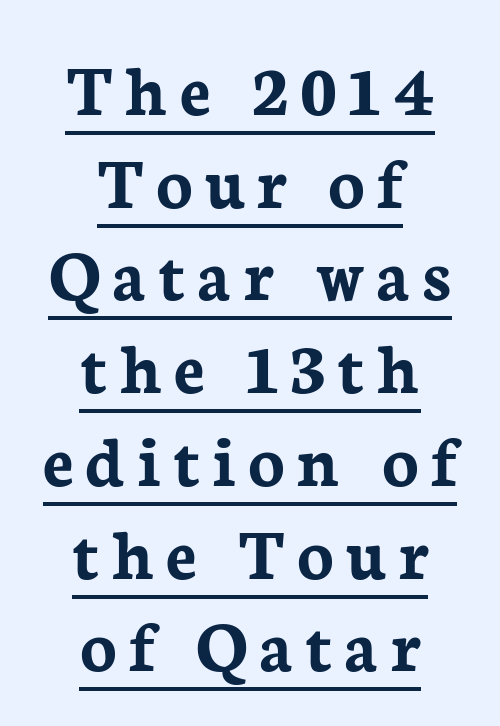
Posture: upright roman. Here the designer chose a conventional face with non-uniform glyph widths. How heavy is the stroke? Heavy — this is a bold. Every word sits above its own underline.
